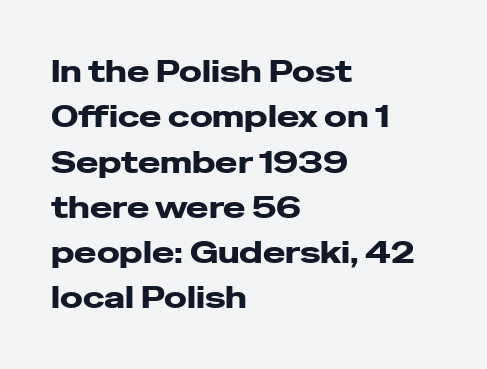
{"serif": "no", "italic": "no", "width": "wide", "stroke_contrast": "low", "x_height": "medium", "monospaced": "no", "underline": "no", "align": "left", "line_spacing": "normal", "line_spacing_ratio": 1.51, "letter_spacing": "normal", "letter_spacing_em": 0.0, "glyph_px": 30}
